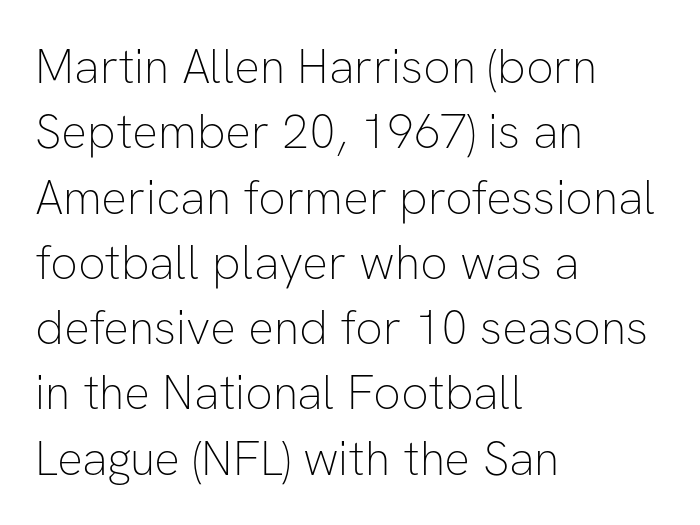
{"serif": "no", "italic": "no", "bold": "no", "weight": "thin", "width": "normal", "stroke_contrast": "low", "x_height": "medium", "monospaced": "no", "underline": "no", "align": "left", "line_spacing": "normal", "line_spacing_ratio": 1.36, "letter_spacing": "normal", "letter_spacing_em": 0.0, "glyph_px": 48}
